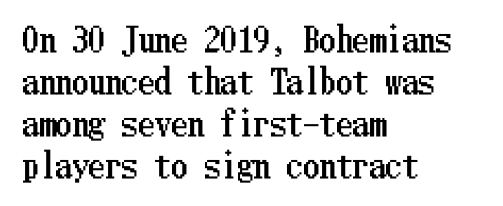
Q: Is the text italic (slanted)? A: No, it is upright.
Q: Is the text underlined? A: No.
Q: How is the paragraph aligned? A: Left-aligned.
Q: Is the spacing between letters normal or unusually wide? A: Normal.
Q: Is the spacing between lines tight, normal or loose? A: Normal.
Q: Width (condensed, normal, or wide)? A: Condensed.
Q: Stroke contrast? A: Low.
Q: x-height? A: Medium.
